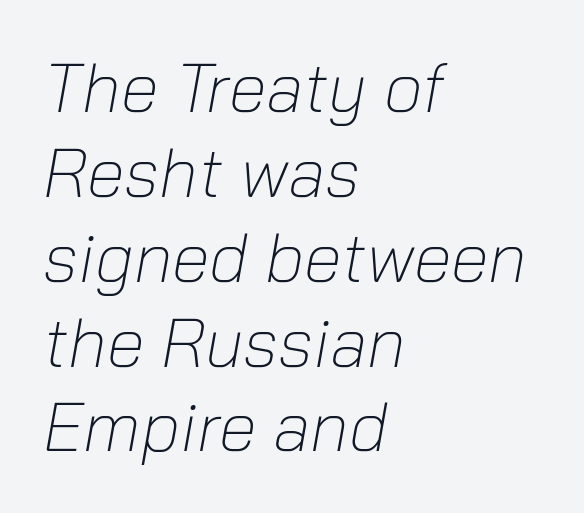
These lines were composed using italics. Standard letterfit; no display-style spreading of the glyphs. The characters are drawn with everyday or finer stroke widths. Does the copy run flush right? No — it runs flush left.
